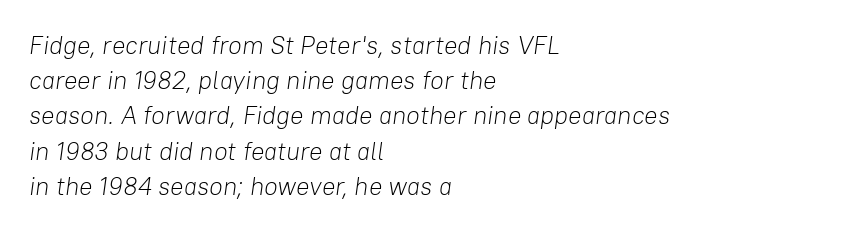
The image shows 25 px text type, italic (leaning right); set left-aligned, normal line spacing (1.41x), normal letter spacing, not underlined.
